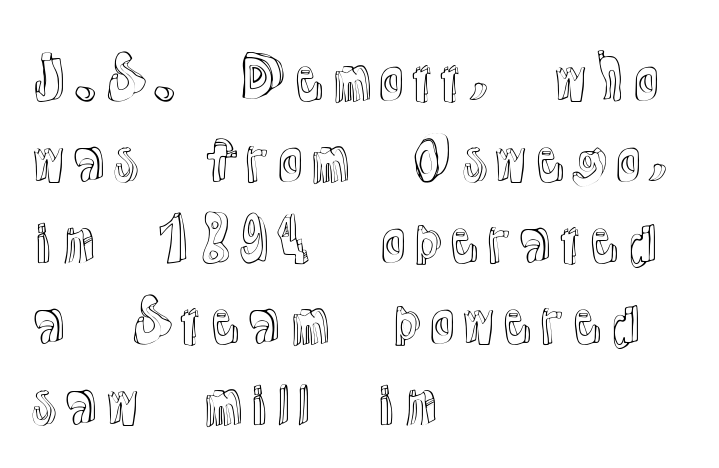
Q: Is the text italic (slanted)? A: No, it is upright.
Q: Is the text underlined? A: No.
Q: How is the paragraph aligned? A: Left-aligned.
Q: Is the spacing between letters normal or unusually wide? A: Normal.
Q: Is the spacing between lines tight, normal or loose? A: Normal.
Q: Width (condensed, normal, or wide)? A: Normal.
Q: x-height? A: Medium.
Q: Monospaced? A: No.
